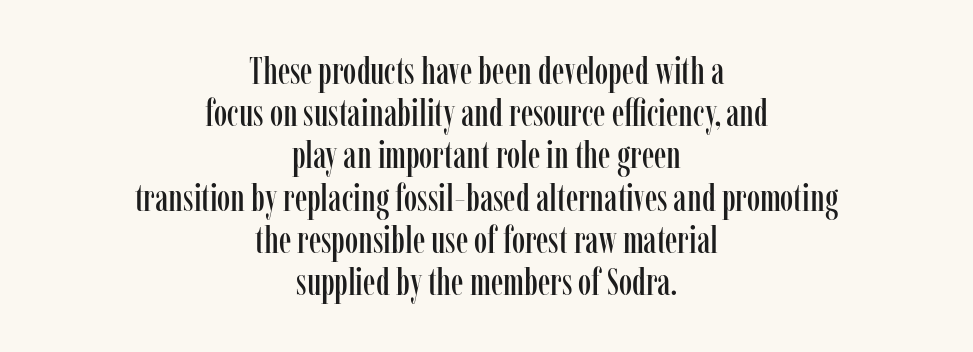
{"serif": "yes", "italic": "no", "width": "condensed", "stroke_contrast": "low", "x_height": "medium", "monospaced": "no", "underline": "no", "align": "center", "line_spacing": "tight", "line_spacing_ratio": 1.11, "letter_spacing": "normal", "letter_spacing_em": 0.0, "glyph_px": 38}
